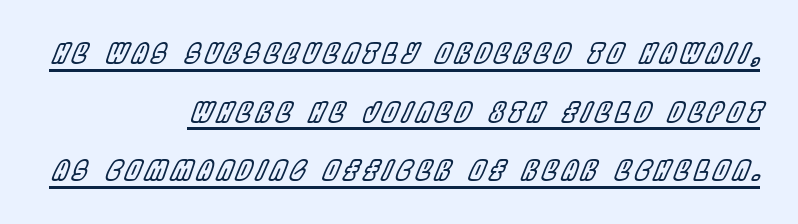
{"italic": "yes", "lean": "right", "slant_degrees": 22, "underline": "yes", "align": "right", "line_spacing": "loose", "line_spacing_ratio": 2.17, "glyph_px": 27}
